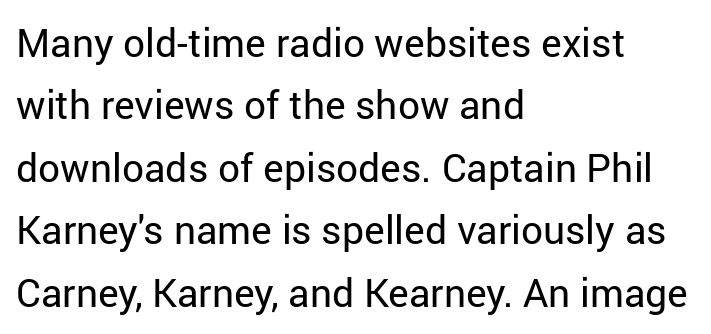
The image shows 39 px regular-weight sans-serif type, upright; set left-aligned, normal line spacing (1.6x), normal letter spacing, not underlined; low stroke contrast and a medium x-height.
